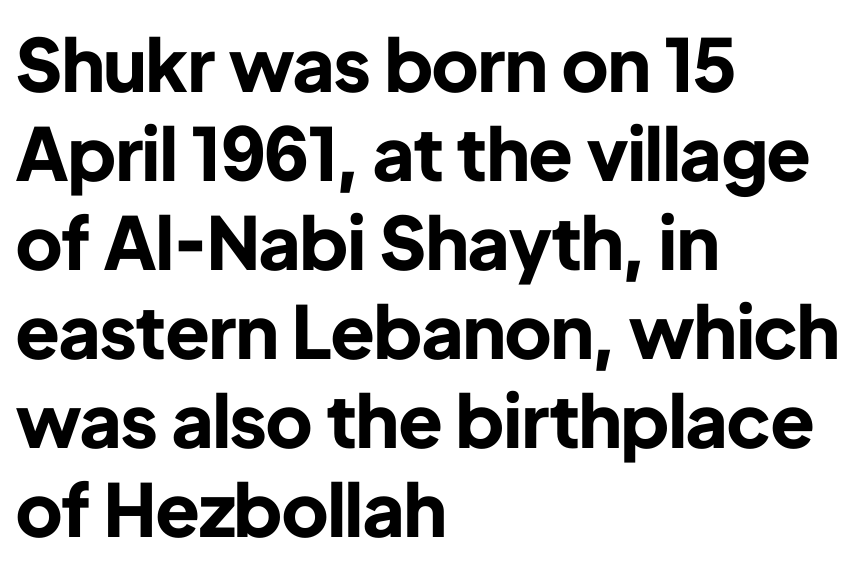
{"serif": "no", "italic": "no", "bold": "yes", "weight": "bold", "width": "normal", "stroke_contrast": "low", "x_height": "medium", "monospaced": "no", "underline": "no", "align": "left", "line_spacing_ratio": 1.22, "letter_spacing": "normal", "letter_spacing_em": 0.0, "glyph_px": 73}
